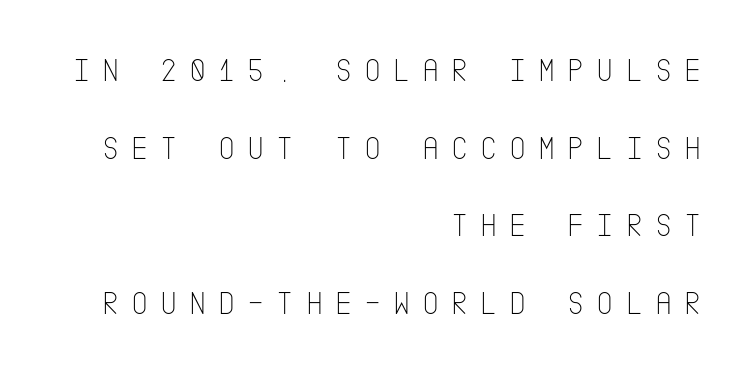
The image shows 33 px thin, condensed sans-serif type, upright; set right-aligned, loose line spacing (2.35x), unusually wide letter spacing (+0.36 em), not underlined; low stroke contrast and a large x-height.
